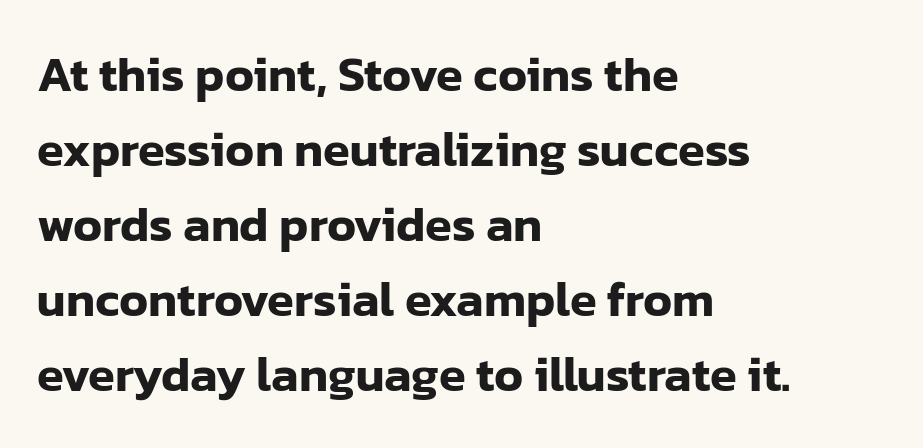
Think of a printed novel: that variable character pitch is what you see here. The rows are spaced the way most documents space them. No extra tracking has been applied to these lines. This rendering features lettering with no underline. You can tell it's not italic because the verticals are truly vertical.
